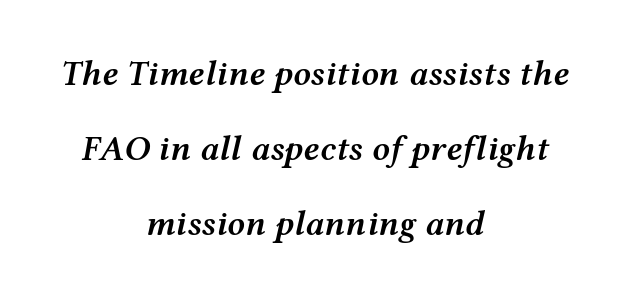
Q: Is the text bold? A: Semi-bold.
Q: Is the text italic (slanted)? A: Yes, it leans right by about 12 degrees.
Q: Is the text underlined? A: No.
Q: How is the paragraph aligned? A: Centered.
Q: Is the spacing between letters normal or unusually wide? A: Normal.
Q: Is the spacing between lines tight, normal or loose? A: Loose.
Q: Width (condensed, normal, or wide)? A: Wide.
Q: Stroke contrast? A: Medium.
Q: x-height? A: Medium.
Q: Monospaced? A: No.
